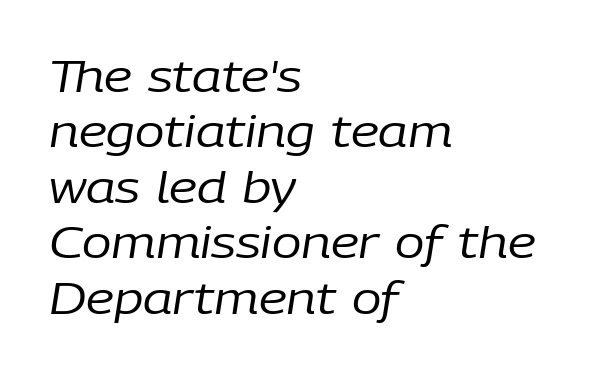
Rows of type keep a routine distance in the vertical direction. The glyphs are unaccompanied by any horizontal stroke below them. Stroke thickness stays within the range of a standard reading face or lighter. Notice how the passage keeps a crisp vertical edge on the left only. In terms of posture, this sample is oblique. Caption: standard tracking, unaltered.
